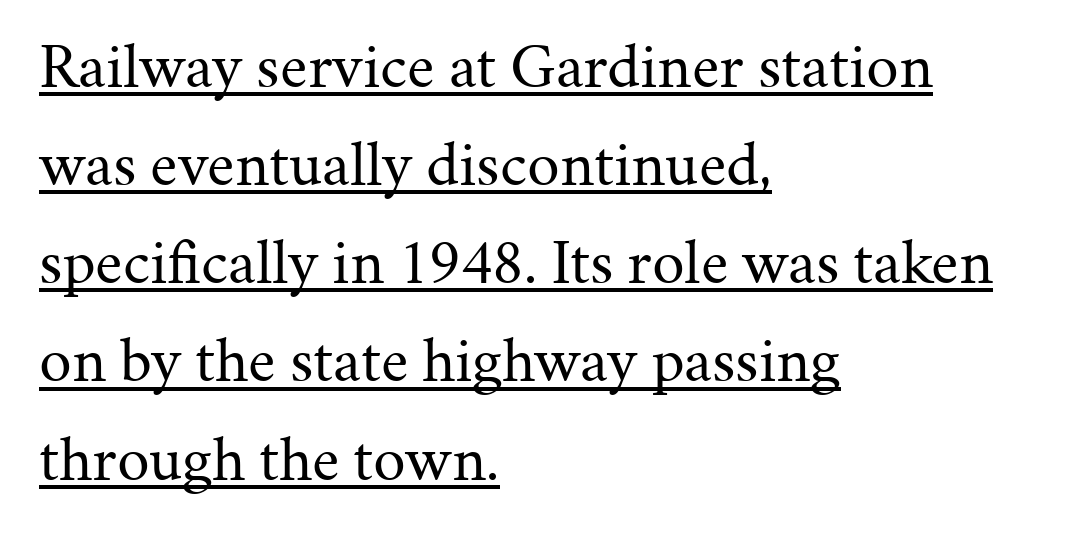
{"serif": "yes", "italic": "no", "bold": "no", "weight": "regular", "width": "normal", "stroke_contrast": "medium", "x_height": "medium", "monospaced": "no", "underline": "yes", "align": "left", "line_spacing": "normal", "line_spacing_ratio": 1.51, "letter_spacing": "normal", "letter_spacing_em": 0.0, "glyph_px": 65}
